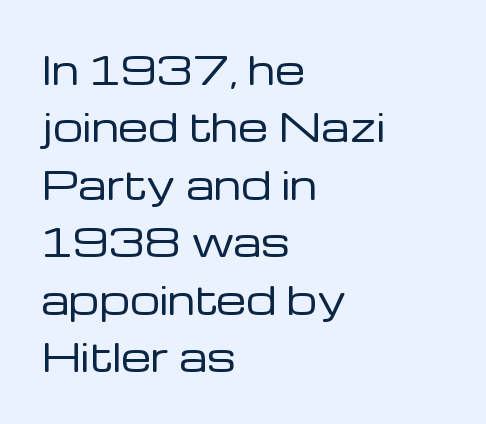
Any mark beneath the type? The region is blank. The face used here is a sans, in the tradition of grotesques and geometrics. These lines are rendered in a variable-pitch font. Line spacing here is normal. A classic flush-left, rag-right setting is used for this passage. These lines were composed using upright roman letters.
